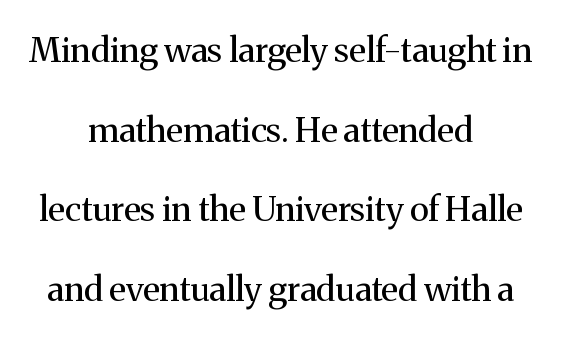
Q: Is the text bold? A: No.
Q: Is the text italic (slanted)? A: No, it is upright.
Q: Is the typeface a serif or a sans-serif typeface? A: Serif.
Q: Is the text underlined? A: No.
Q: How is the paragraph aligned? A: Centered.
Q: Is the spacing between letters normal or unusually wide? A: Normal.
Q: Is the spacing between lines tight, normal or loose? A: Loose.
Q: Width (condensed, normal, or wide)? A: Normal.
Q: Stroke contrast? A: Medium.
Q: x-height? A: Medium.
Q: Monospaced? A: No.
